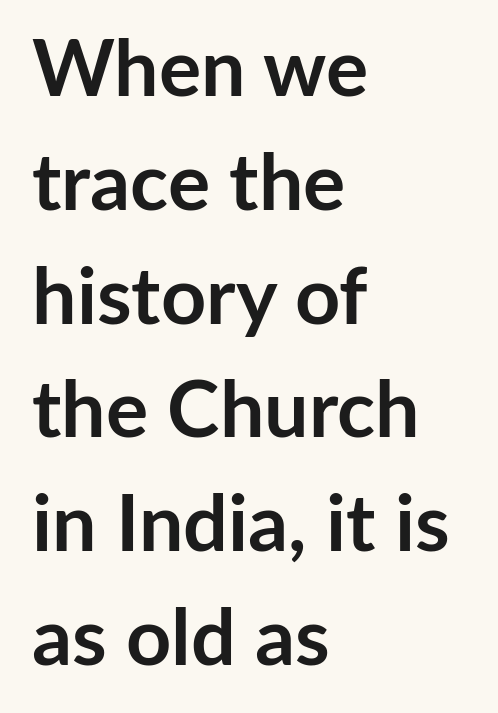
Nope, no serifs anywhere on these letters. Weight check: bold — yes, fully. This is the regular roman posture of the typeface. The paragraph shown leans on its left margin.
